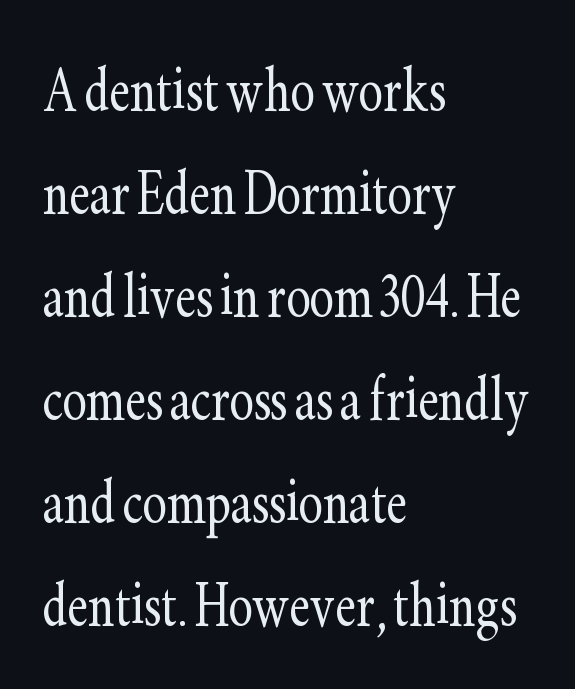
Q: Is the text bold? A: No.
Q: Is the text italic (slanted)? A: No, it is upright.
Q: Is the typeface a serif or a sans-serif typeface? A: Serif.
Q: Is the text underlined? A: No.
Q: How is the paragraph aligned? A: Left-aligned.
Q: Is the spacing between letters normal or unusually wide? A: Normal.
Q: Is the spacing between lines tight, normal or loose? A: Normal.
Q: Width (condensed, normal, or wide)? A: Condensed.
Q: Stroke contrast? A: Low.
Q: x-height? A: Small.
Q: Monospaced? A: No.
